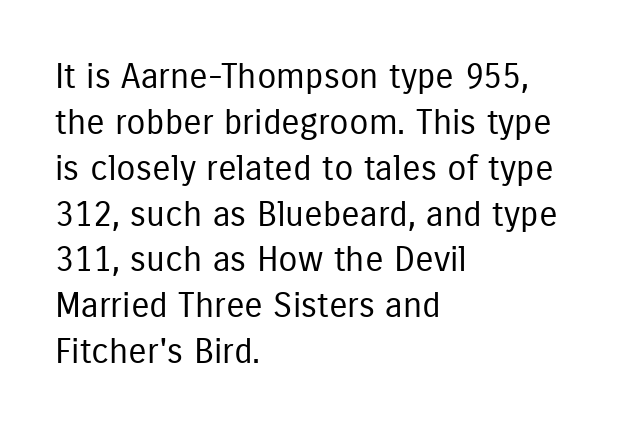
A classic flush-left, rag-right setting is used for this passage. Is the stroke heavy? The answer is a plain regular-or-lighter. When letters stand straight like this, we call the style roman or upright. The letters advance in unequal steps, a hallmark of proportional type.
